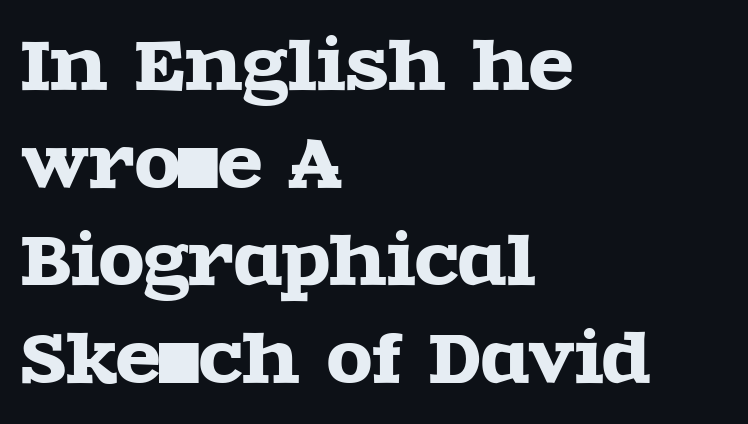
{"serif": "yes", "italic": "no", "width": "wide", "x_height": "large", "monospaced": "no", "underline": "no", "align": "left", "line_spacing": "normal", "line_spacing_ratio": 1.48, "letter_spacing": "normal", "letter_spacing_em": 0.0, "glyph_px": 66}
